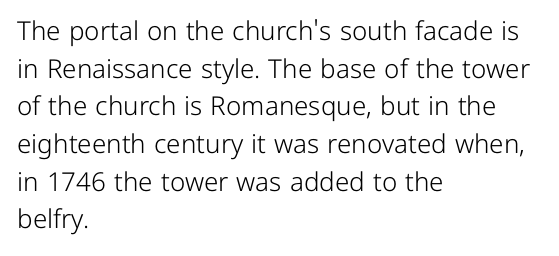
The image shows 26 px text type, upright; set left-aligned, normal line spacing (1.45x), normal letter spacing, not underlined.
